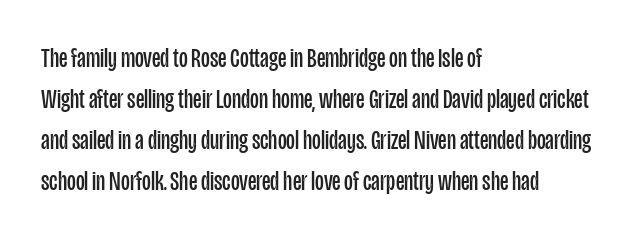
Q: Is the text bold? A: No.
Q: Is the text italic (slanted)? A: No, it is upright.
Q: Is the text underlined? A: No.
Q: How is the paragraph aligned? A: Left-aligned.
Q: Is the spacing between letters normal or unusually wide? A: Normal.
Q: Is the spacing between lines tight, normal or loose? A: Normal.
